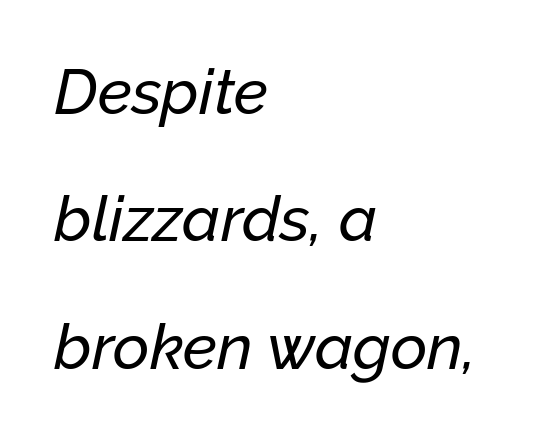
Q: Is the text italic (slanted)? A: Yes, it leans right by about 12 degrees.
Q: Is the text underlined? A: No.
Q: How is the paragraph aligned? A: Left-aligned.
Q: Is the spacing between letters normal or unusually wide? A: Normal.
Q: Is the spacing between lines tight, normal or loose? A: Loose.
Q: Width (condensed, normal, or wide)? A: Normal.
Q: Stroke contrast? A: Low.
Q: x-height? A: Medium.
Q: Monospaced? A: No.
